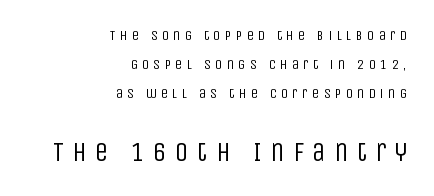
{"italic": "no", "bold": "no", "underline": "no", "align": "right", "line_spacing": "loose", "line_spacing_ratio": 2.07, "letter_spacing": "wide", "letter_spacing_em": 0.31, "larger_block": "second", "size_ratio": 1.93, "glyph_px": 27}
